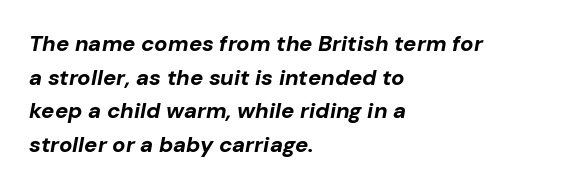
The image shows 22 px bold type, italic (leaning right); set left-aligned, normal line spacing (1.53x), normal letter spacing, not underlined.
